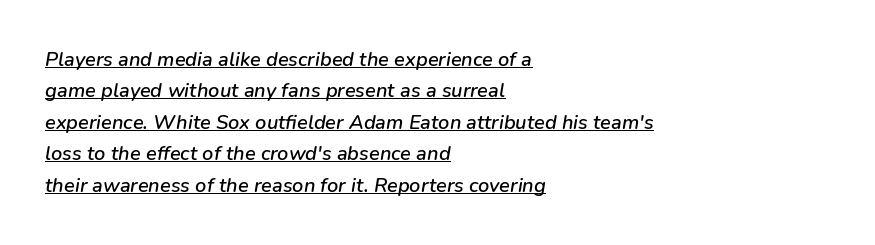
Caption: standard tracking, unaltered. Regular leading. Reading down the block, your eye returns to a fixed left position each line. Looking at the ascenders, they clearly lean.
